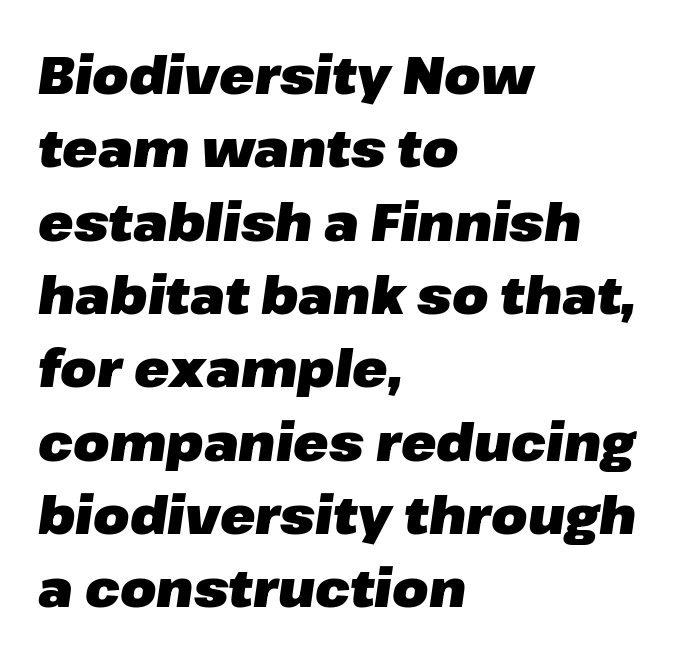
Q: Is the text bold? A: Yes.
Q: Is the text italic (slanted)? A: Yes, it leans right by about 8 degrees.
Q: Is the text underlined? A: No.
Q: How is the paragraph aligned? A: Left-aligned.
Q: Is the spacing between letters normal or unusually wide? A: Normal.
Q: Is the spacing between lines tight, normal or loose? A: Normal.
Q: Width (condensed, normal, or wide)? A: Normal.
Q: Stroke contrast? A: Low.
Q: x-height? A: Medium.
Q: Monospaced? A: No.
